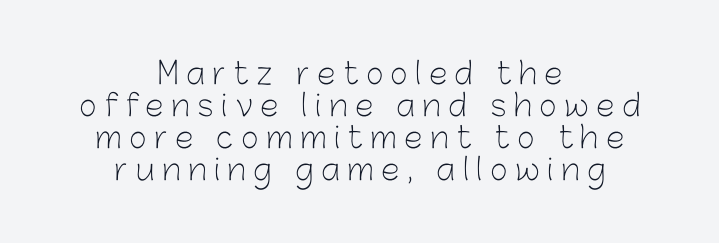
Q: Is the text bold? A: No.
Q: Is the text italic (slanted)? A: No, it is upright.
Q: Is the typeface a serif or a sans-serif typeface? A: Sans-serif.
Q: Is the text underlined? A: No.
Q: How is the paragraph aligned? A: Centered.
Q: Is the spacing between letters normal or unusually wide? A: Unusually wide.
Q: Is the spacing between lines tight, normal or loose? A: Tight.
Q: Width (condensed, normal, or wide)? A: Normal.
Q: Stroke contrast? A: Low.
Q: x-height? A: Medium.
Q: Monospaced? A: No.
